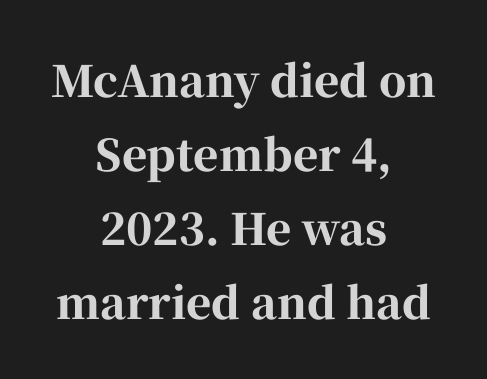
The image shows 43 px bold serif type, upright; set centered, line spacing 1.72x, normal letter spacing, not underlined; high stroke contrast and a medium x-height.
